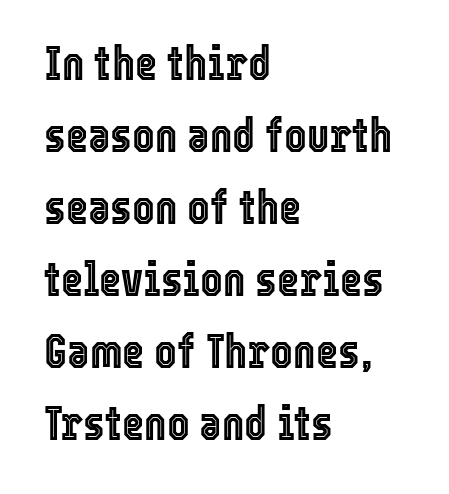
The image shows 48 px condensed type, upright; set left-aligned, normal line spacing (1.5x), normal letter spacing, not underlined; a medium x-height.
